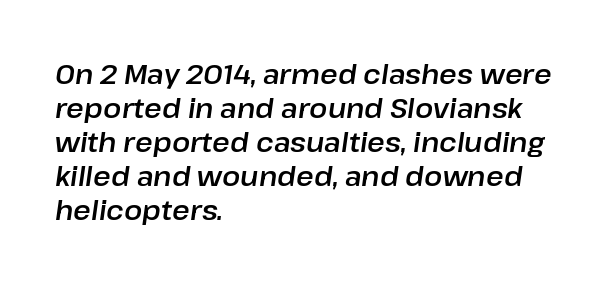
Only glyphs here, with clear space below each row. Successive baselines arrive at the customary interval. It's the slanting kind of type. The rendering keeps characters at their native spacing.
